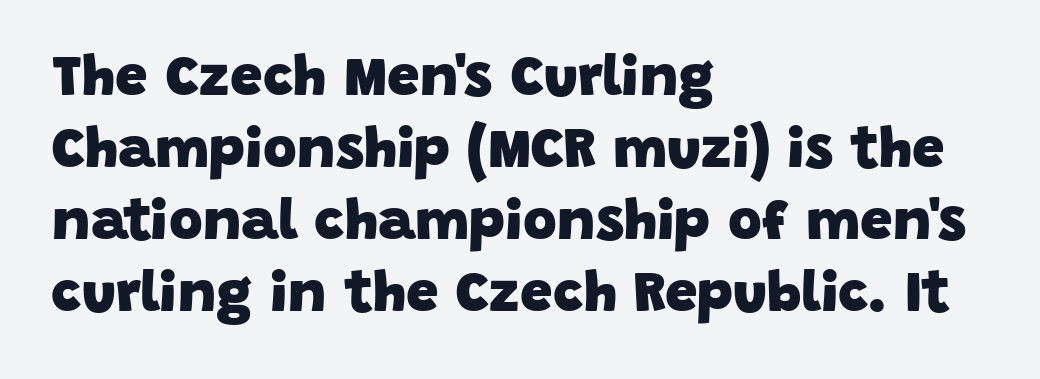
Q: Is the text bold? A: Yes.
Q: Is the typeface a serif or a sans-serif typeface? A: Sans-serif.
Q: Is the text underlined? A: No.
Q: How is the paragraph aligned? A: Left-aligned.
Q: Is the spacing between letters normal or unusually wide? A: Normal.
Q: Width (condensed, normal, or wide)? A: Normal.
Q: Stroke contrast? A: Low.
Q: x-height? A: Large.
Q: Monospaced? A: No.
